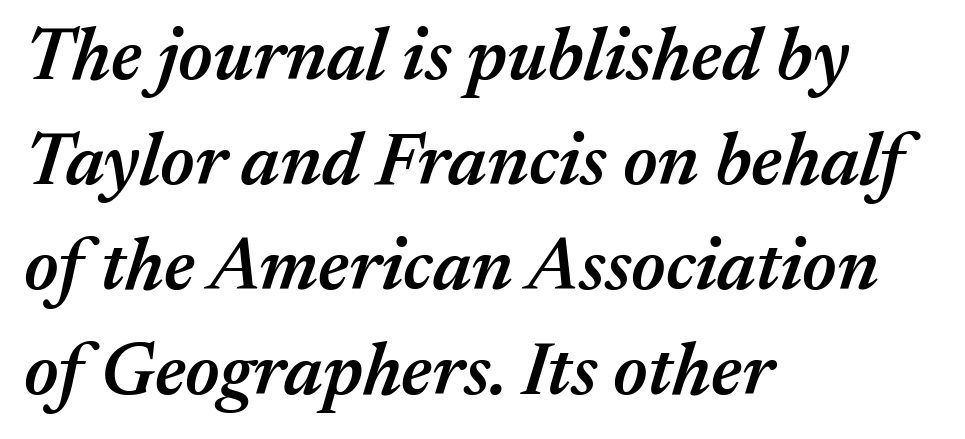
The image shows 74 px semibold type, italic (leaning right); set left-aligned, normal line spacing (1.42x), normal letter spacing, not underlined; medium stroke contrast and a medium x-height.
